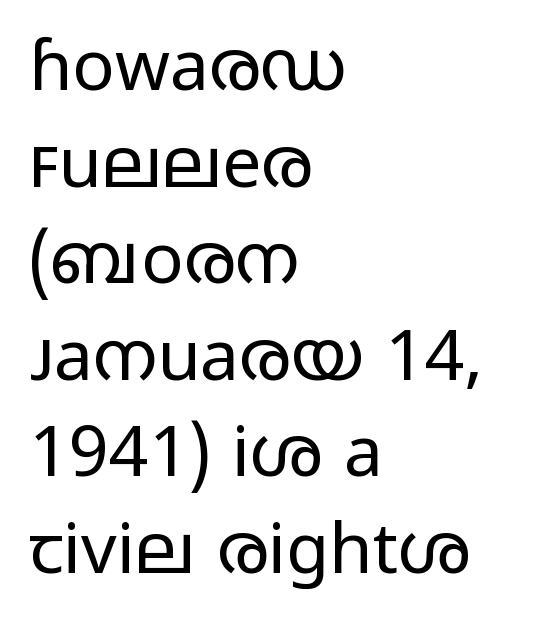
Anything drawn beneath the words? Only blank space. Is this a sans? Yes — the strokes have no serifs. Proportional: the letters do not fall into vertical columns. Quick note: not italic, upright.
